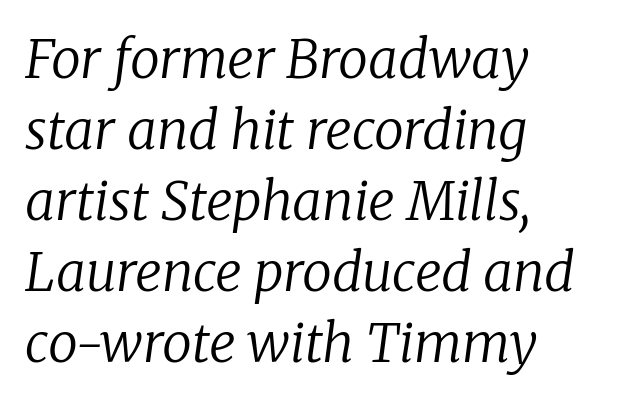
Glance below the letters and you will spot only blank space. Note the varied advance widths — an 'i' is clearly narrower than an 'm'. The designer left line spacing at the default. Weight class: somewhere from thin through regular. Is the block centered? No — it sits flush against the left margin.
